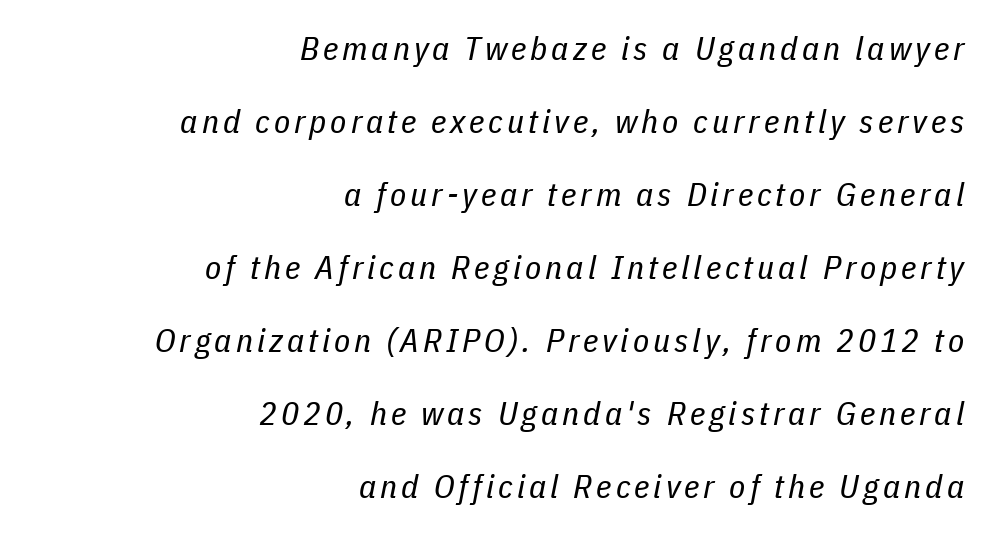
{"italic": "yes", "lean": "right", "slant_degrees": 11, "bold": "no", "weight": "regular", "width": "condensed", "stroke_contrast": "low", "x_height": "medium", "monospaced": "no", "underline": "no", "align": "right", "line_spacing": "loose", "line_spacing_ratio": 2.21, "glyph_px": 33}
